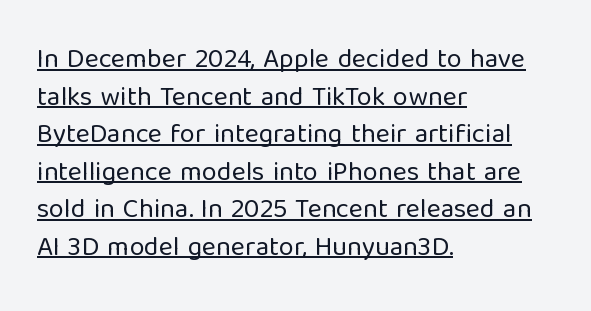
Q: Is the text bold? A: No.
Q: Is the text italic (slanted)? A: No, it is upright.
Q: Is the text underlined? A: Yes.
Q: How is the paragraph aligned? A: Left-aligned.
Q: Is the spacing between letters normal or unusually wide? A: Normal.
Q: Is the spacing between lines tight, normal or loose? A: Normal.
